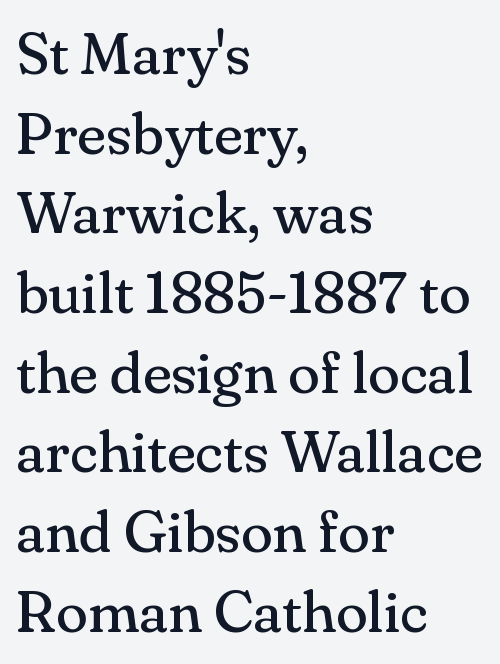
Notice how descenders clear the ascenders below comfortably — that's standard leading. This sample has the flowing, uneven cadence of proportional lettering. Quick note: not italic, upright. Default kerning and tracking; the words read as compact shapes. The font family rendered here belongs to the serif group.
